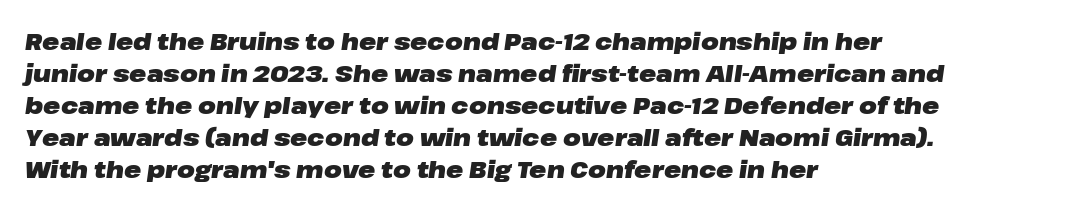
The image shows 23 px bold type, italic (leaning right); set left-aligned, normal line spacing (1.39x), normal letter spacing, not underlined.
